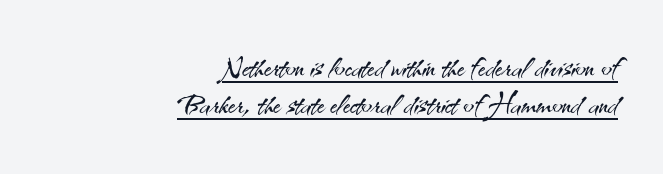
{"serif": "no", "bold": "no", "weight": "light", "width": "normal", "stroke_contrast": "medium", "x_height": "small", "monospaced": "no", "underline": "yes", "align": "right", "line_spacing": "tight", "line_spacing_ratio": 0.96, "letter_spacing": "normal", "letter_spacing_em": 0.0, "glyph_px": 39}
